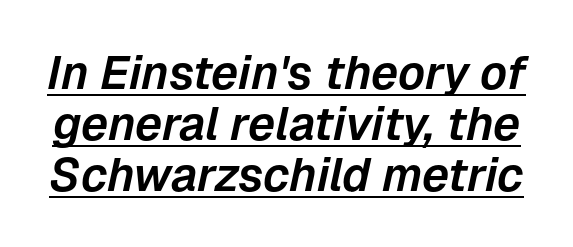
{"italic": "yes", "lean": "right", "slant_degrees": 12, "width": "normal", "stroke_contrast": "low", "x_height": "medium", "monospaced": "no", "underline": "yes", "line_spacing": "tight", "line_spacing_ratio": 1.09, "letter_spacing": "normal", "letter_spacing_em": 0.0, "glyph_px": 47}
